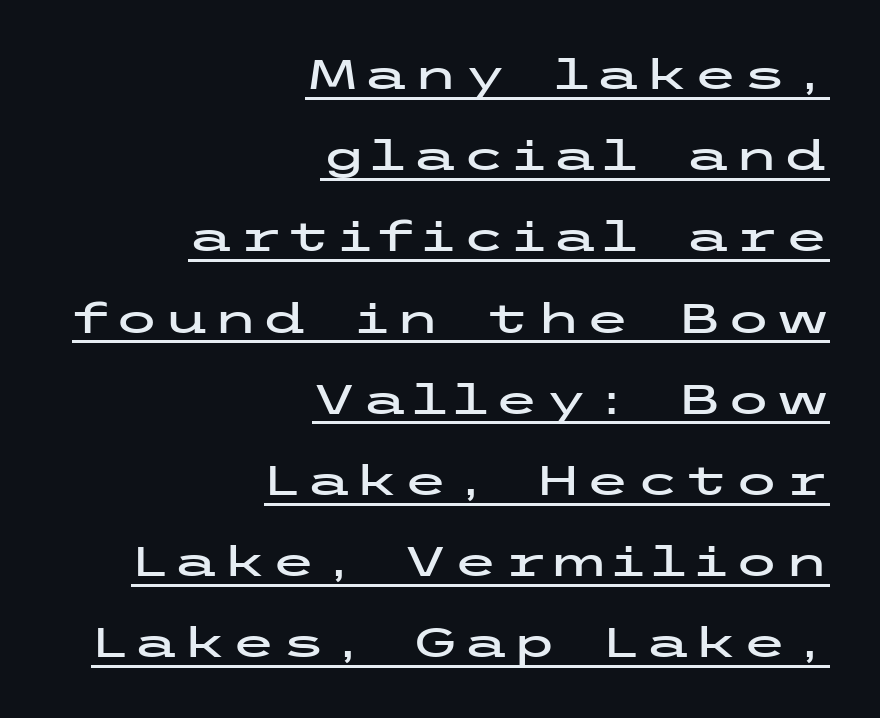
Q: Is the text italic (slanted)? A: No, it is upright.
Q: Is the typeface a serif or a sans-serif typeface? A: Sans-serif.
Q: Is the text underlined? A: Yes.
Q: How is the paragraph aligned? A: Right-aligned.
Q: Is the spacing between lines tight, normal or loose? A: Loose.
Q: Width (condensed, normal, or wide)? A: Wide.
Q: Stroke contrast? A: Low.
Q: x-height? A: Medium.
